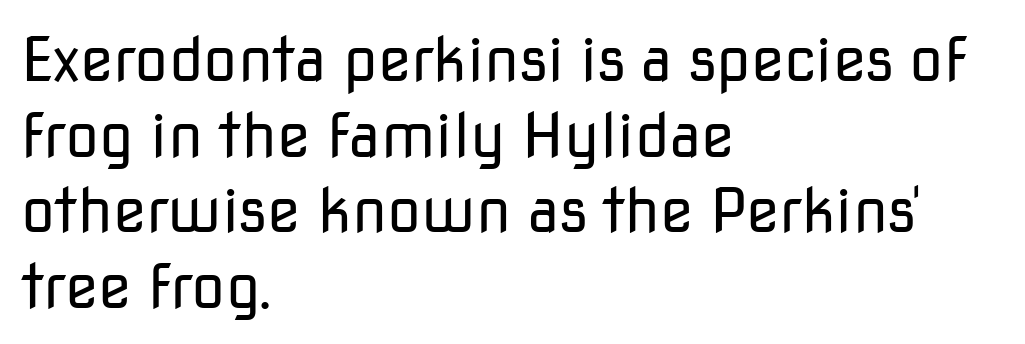
{"serif": "no", "italic": "no", "bold": "no", "weight": "regular", "width": "normal", "stroke_contrast": "low", "x_height": "medium", "monospaced": "no", "underline": "no", "align": "left", "line_spacing_ratio": 1.24, "letter_spacing": "normal", "letter_spacing_em": 0.0, "glyph_px": 61}
